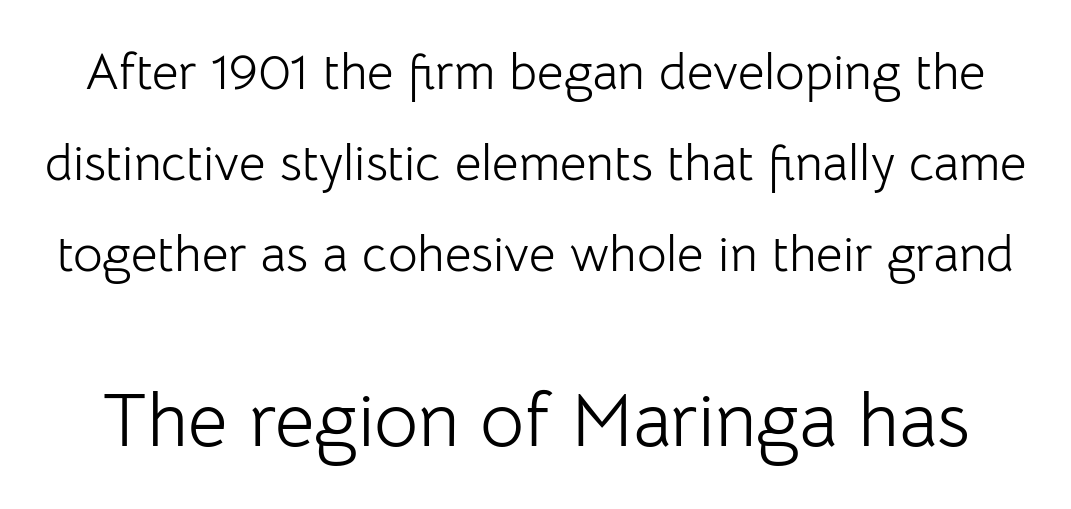
Q: Is the text bold? A: No.
Q: Is the text italic (slanted)? A: No, it is upright.
Q: Is the typeface a serif or a sans-serif typeface? A: Sans-serif.
Q: Is the text underlined? A: No.
Q: Is the spacing between letters normal or unusually wide? A: Normal.
Q: Which block of text is set in a larger size, the first (top) or the second (bottom)? A: The second (bottom) one.
Q: Width (condensed, normal, or wide)? A: Normal.
Q: Stroke contrast? A: Low.
Q: x-height? A: Medium.
Q: Monospaced? A: No.
